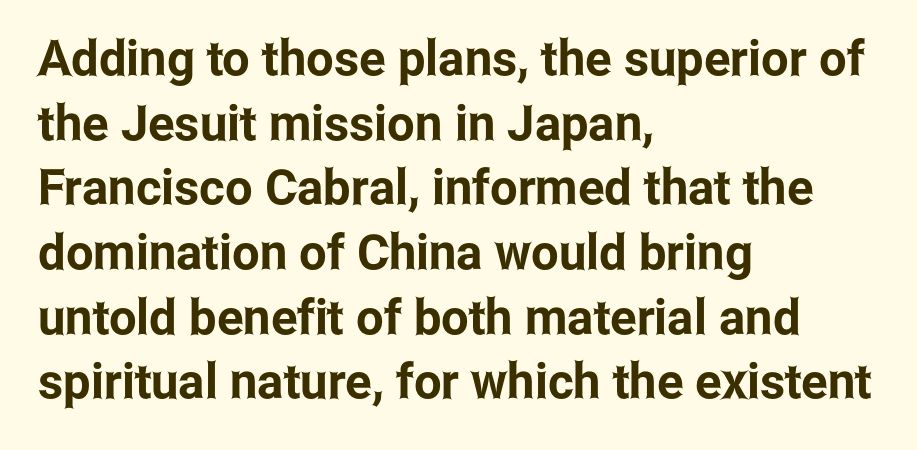
{"serif": "no", "italic": "no", "width": "condensed", "stroke_contrast": "low", "x_height": "medium", "monospaced": "no", "underline": "no", "align": "left", "line_spacing": "normal", "line_spacing_ratio": 1.32, "letter_spacing": "normal", "letter_spacing_em": 0.0, "glyph_px": 49}
